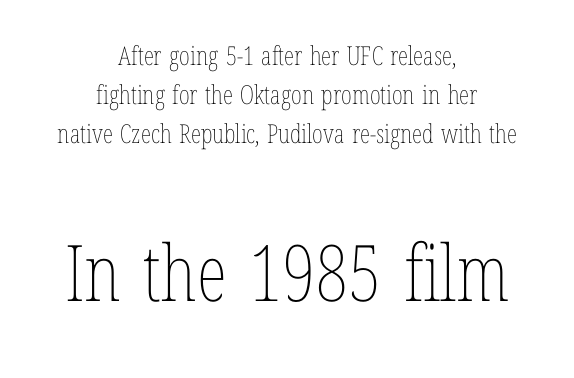
The image shows 78 px thin, condensed type, upright; set centered, normal line spacing (1.5x), normal letter spacing, not underlined; the second (bottom) block is 3.0x larger; low stroke contrast and a medium x-height.
